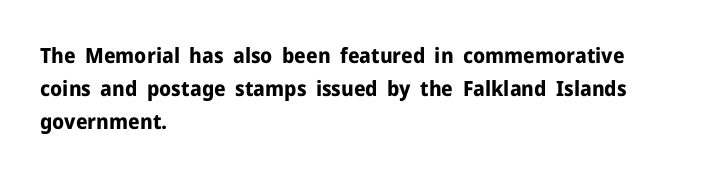
The sample has been set heavy, in full bold. Any mark beneath the type? The region is blank. The ragged edge is on the right, which tells us the setting is flush left. This sample uses plain, unmodified letter spacing. Posture: vertical. Does the leading feel generous? No, just average.
